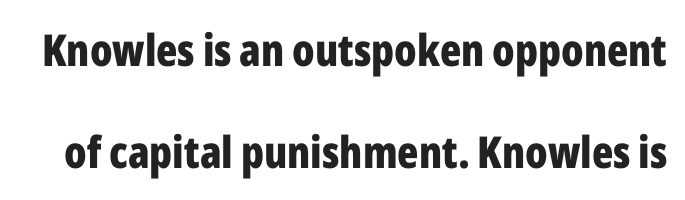
The image shows 44 px bold, condensed sans-serif type, upright; set loose line spacing (2.32x), normal letter spacing, not underlined; low stroke contrast and a medium x-height.
